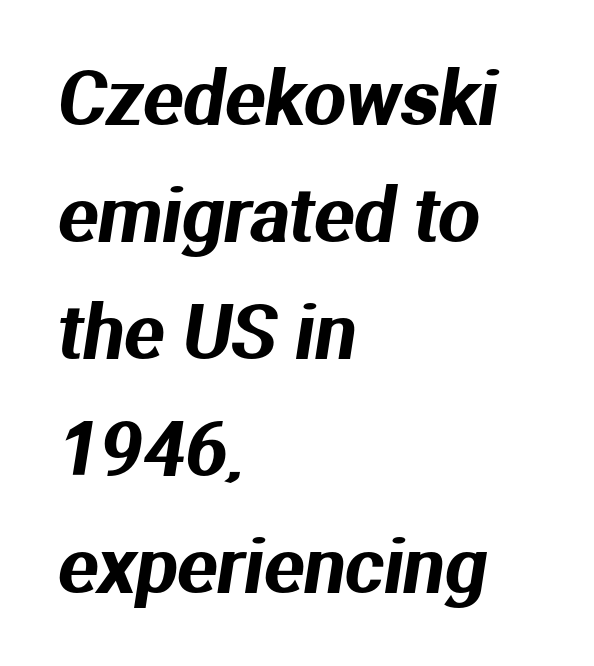
Each letter keeps its own natural width here, so spacing adapts to shape. A typesetter would label this face a sans. The horizontal fit of the characters is conventional and even. Interline gaps are of average width in this sample. These lines are set flush left with a ragged right edge. Each row of text sits above clean, open space.
